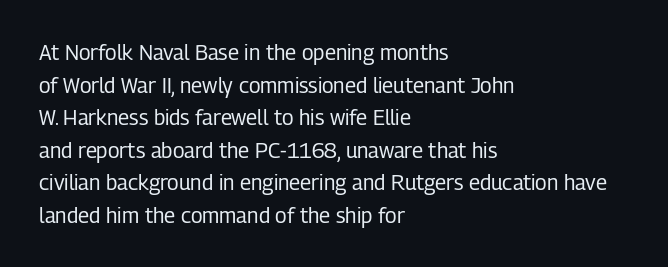
{"italic": "no", "bold": "no", "underline": "no", "align": "left", "line_spacing": "normal", "line_spacing_ratio": 1.55, "letter_spacing": "normal", "letter_spacing_em": 0.0, "glyph_px": 21}
